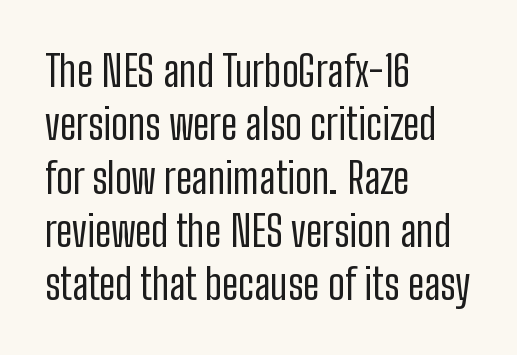
The image shows 42 px regular-weight, condensed sans-serif type, upright; set left-aligned, normal line spacing (1.27x), normal letter spacing, not underlined; low stroke contrast and a medium x-height.
